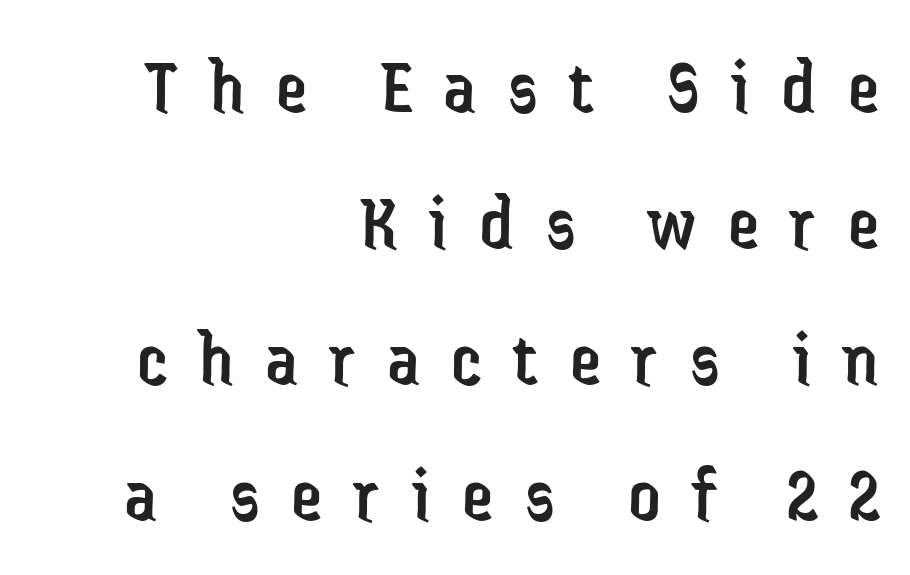
{"serif": "no", "italic": "no", "bold": "no", "weight": "regular", "width": "condensed", "stroke_contrast": "low", "x_height": "medium", "monospaced": "no", "underline": "no", "align": "right", "line_spacing_ratio": 1.72, "letter_spacing": "wide", "letter_spacing_em": 0.4, "glyph_px": 79}
